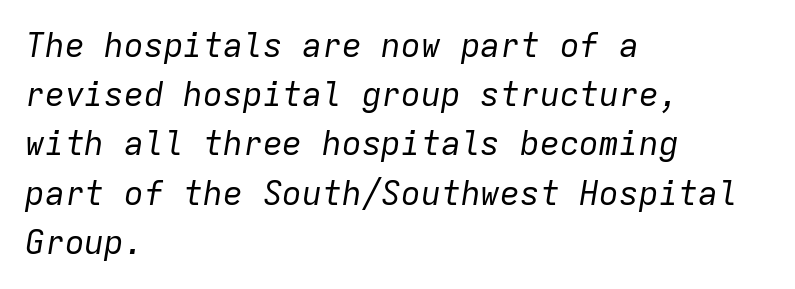
One-word summary of the alignment: left. The space beneath each line is pristine and unruled. Stroke thickness stays within the range of a standard reading face or lighter. This sample uses an oblique cut, with every glyph tilted off the vertical.
